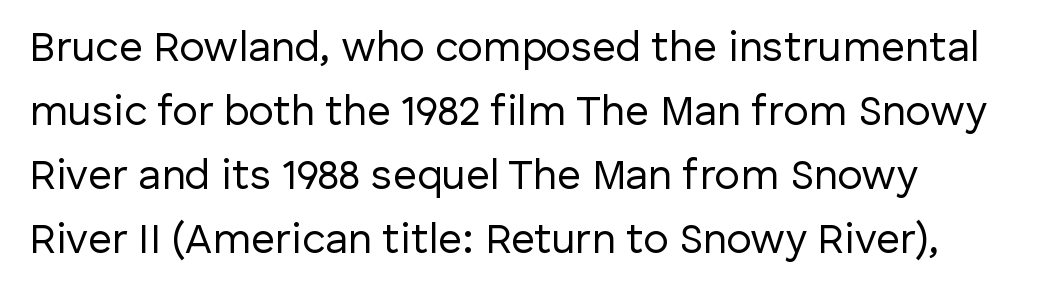
{"serif": "no", "italic": "no", "bold": "no", "weight": "regular", "width": "normal", "stroke_contrast": "low", "x_height": "medium", "monospaced": "no", "underline": "no", "line_spacing": "normal", "line_spacing_ratio": 1.52, "letter_spacing": "normal", "letter_spacing_em": 0.0, "glyph_px": 42}
